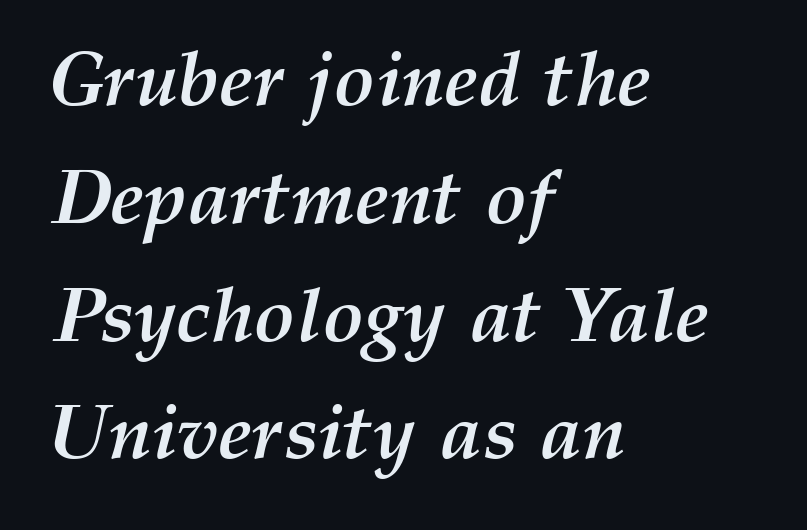
Emphasis by weight is at full strength: bold. Compared with typical paragraphs, the rows here are spaced about the same. Do the characters align in a grid? No, the font is proportional. Every row of glyphs begins at an identical x-position on the left. The lettering tilts uniformly, giving the passage an italic look. Each word holds together tightly as a unit, with standard inter-letter gaps.
